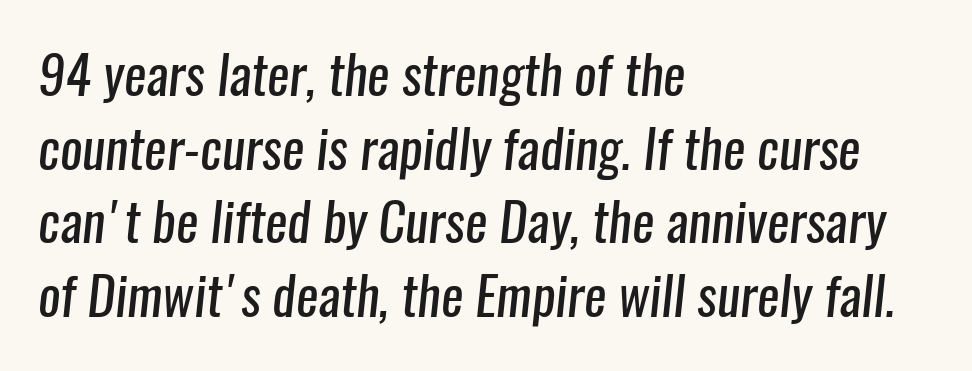
Q: Is the text bold? A: No.
Q: Is the typeface a serif or a sans-serif typeface? A: Sans-serif.
Q: Is the text underlined? A: No.
Q: How is the paragraph aligned? A: Left-aligned.
Q: Is the spacing between letters normal or unusually wide? A: Normal.
Q: Is the spacing between lines tight, normal or loose? A: Normal.
Q: Width (condensed, normal, or wide)? A: Condensed.
Q: Stroke contrast? A: Low.
Q: x-height? A: Medium.
Q: Monospaced? A: No.
